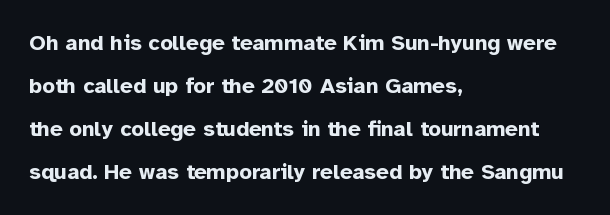
Q: Is the text bold? A: Yes.
Q: Is the text italic (slanted)? A: No, it is upright.
Q: Is the text underlined? A: No.
Q: How is the paragraph aligned? A: Left-aligned.
Q: Is the spacing between letters normal or unusually wide? A: Normal.
Q: Is the spacing between lines tight, normal or loose? A: Loose.
